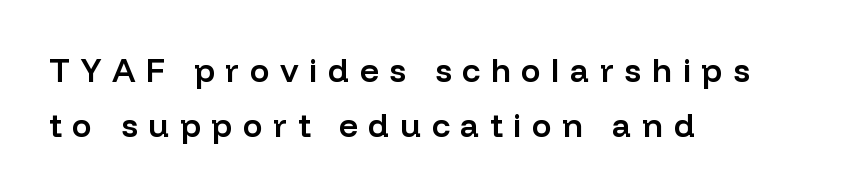
Q: Is the text bold? A: Semi-bold.
Q: Is the text italic (slanted)? A: No, it is upright.
Q: Is the typeface a serif or a sans-serif typeface? A: Sans-serif.
Q: Is the text underlined? A: No.
Q: How is the paragraph aligned? A: Left-aligned.
Q: Is the spacing between letters normal or unusually wide? A: Unusually wide.
Q: Is the spacing between lines tight, normal or loose? A: Normal.
Q: Width (condensed, normal, or wide)? A: Normal.
Q: Stroke contrast? A: Low.
Q: x-height? A: Medium.
Q: Monospaced? A: No.
